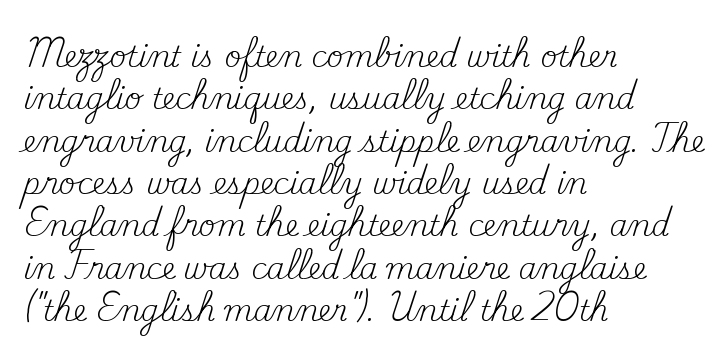
This sample uses a serif face. Notice how the passage keeps a crisp vertical edge on the left only. The face used here is proportionally spaced, like ordinary book or web type.
